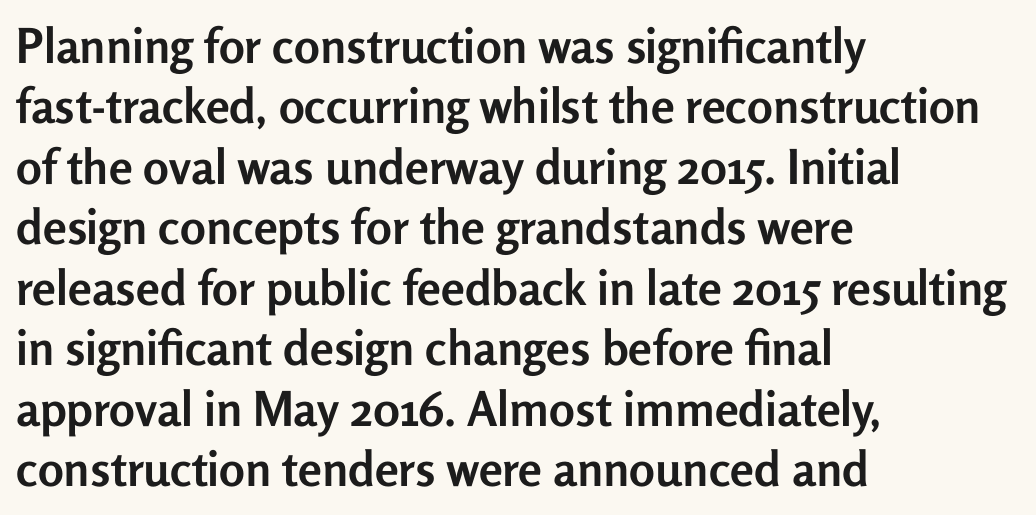
The type family on display is of the sans-serif kind. You could call the tracking neutral — neither tight nor loose. Clear beneath every line of the passage. Designer's note — italics off, roman on. The sample has been set heavy, in full bold. The ragged edge is on the right, which tells us the setting is flush left.
